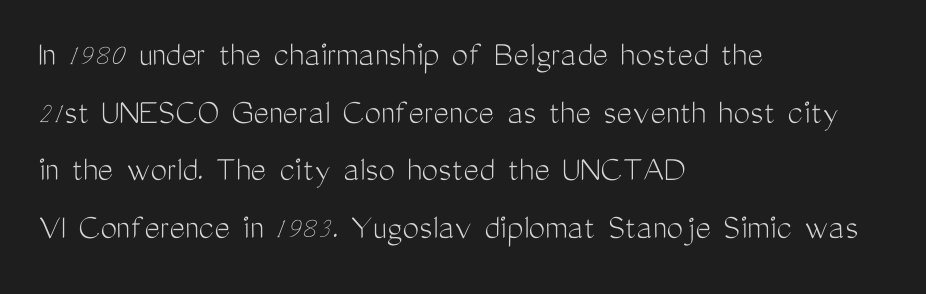
The image shows 37 px light, condensed sans-serif type, upright; set left-aligned, normal line spacing (1.56x), normal letter spacing, not underlined; medium stroke contrast and a medium x-height.
